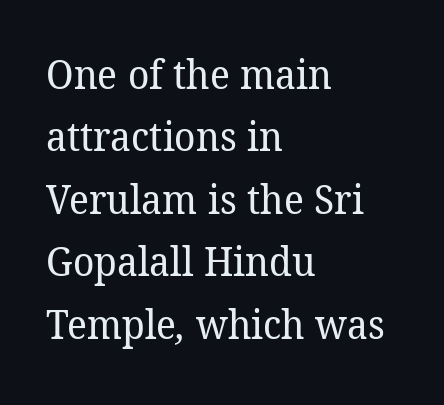
The image shows 40 px regular-weight serif type; set left-aligned, normal line spacing (1.56x), normal letter spacing, not underlined; low stroke contrast and a medium x-height.
